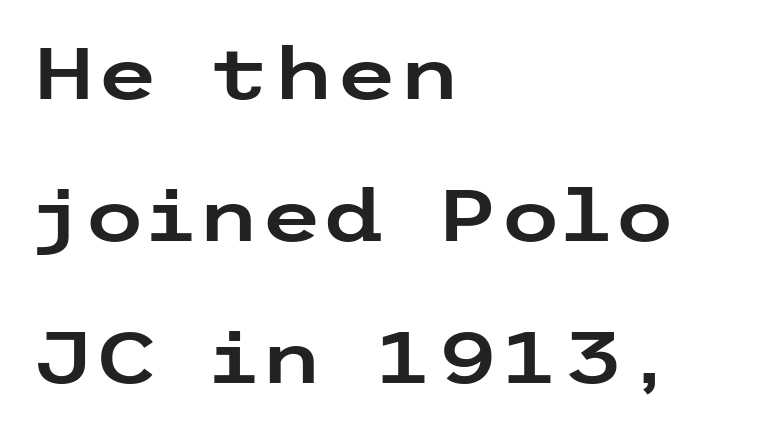
Q: Is the text italic (slanted)? A: No, it is upright.
Q: Is the typeface a serif or a sans-serif typeface? A: Sans-serif.
Q: Is the text underlined? A: No.
Q: How is the paragraph aligned? A: Left-aligned.
Q: Is the spacing between letters normal or unusually wide? A: Normal.
Q: Is the spacing between lines tight, normal or loose? A: Loose.
Q: Width (condensed, normal, or wide)? A: Wide.
Q: Stroke contrast? A: Low.
Q: x-height? A: Medium.
